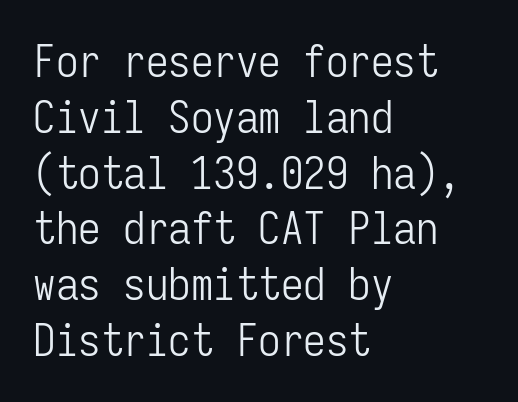
This rendering leaves character spacing at its baseline value. Does the type have serifs? No, each stem ends abruptly. The cut favours lightness, reaching ordinary text weight at its darkest. Fixed-width glyphs throughout — classic coding-font behaviour.
